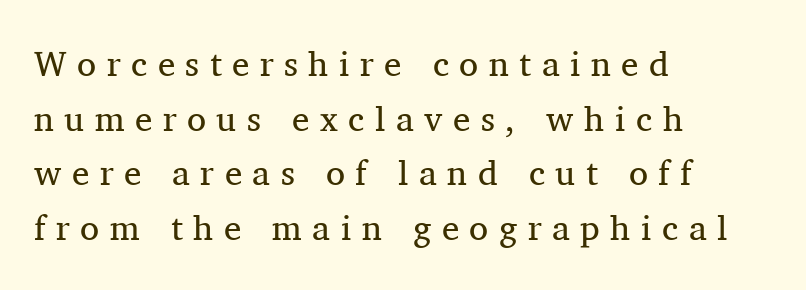
The image shows 35 px regular-weight serif type, upright; set left-aligned, normal line spacing (1.56x), unusually wide letter spacing (+0.3 em), not underlined; medium stroke contrast and a medium x-height.
